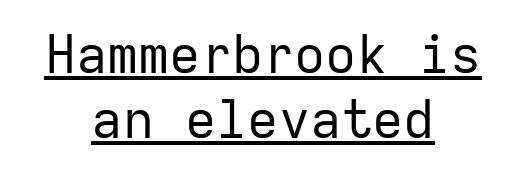
The image shows 52 px regular-weight sans-serif type, upright, monospaced; set centered, normal line spacing (1.25x), normal letter spacing, underlined; low stroke contrast and a medium x-height.
